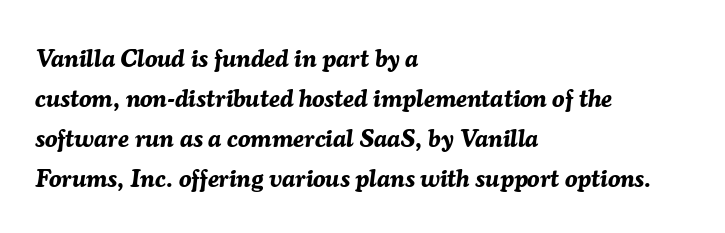
The image shows 25 px bold type, italic (leaning right); set left-aligned, normal line spacing (1.6x), normal letter spacing, not underlined.
